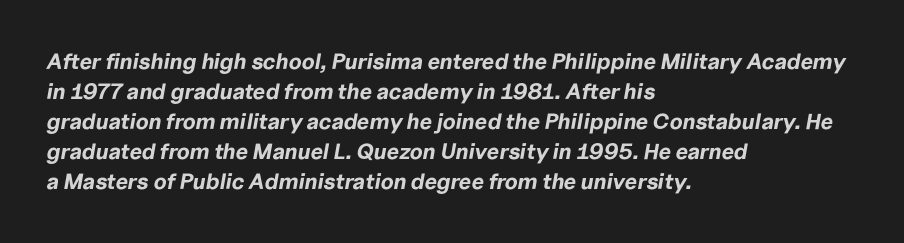
{"italic": "yes", "lean": "right", "slant_degrees": 10, "bold": "yes", "underline": "no", "align": "left", "line_spacing": "normal", "line_spacing_ratio": 1.36, "letter_spacing": "normal", "letter_spacing_em": 0.0, "glyph_px": 22}
